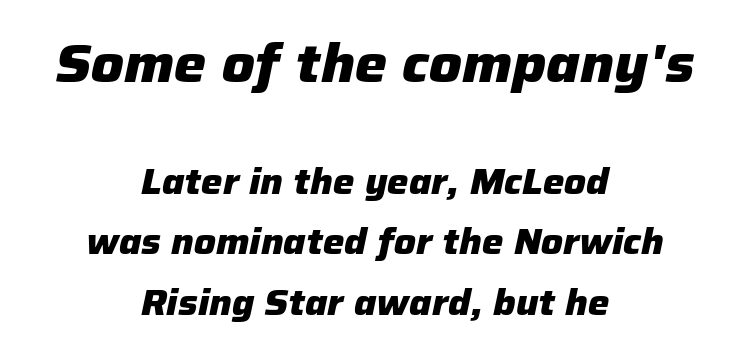
Words appear dense and cohesive because spacing is normal. Is the type slanted? Yes — the strokes lean at a clear angle. Summary of weight: heavy, a full bold. A normal amount of white space separates one row of letters from the next. Character widths vary here, with narrow letters taking less room than wide ones. Has an underline been added? It has not.
